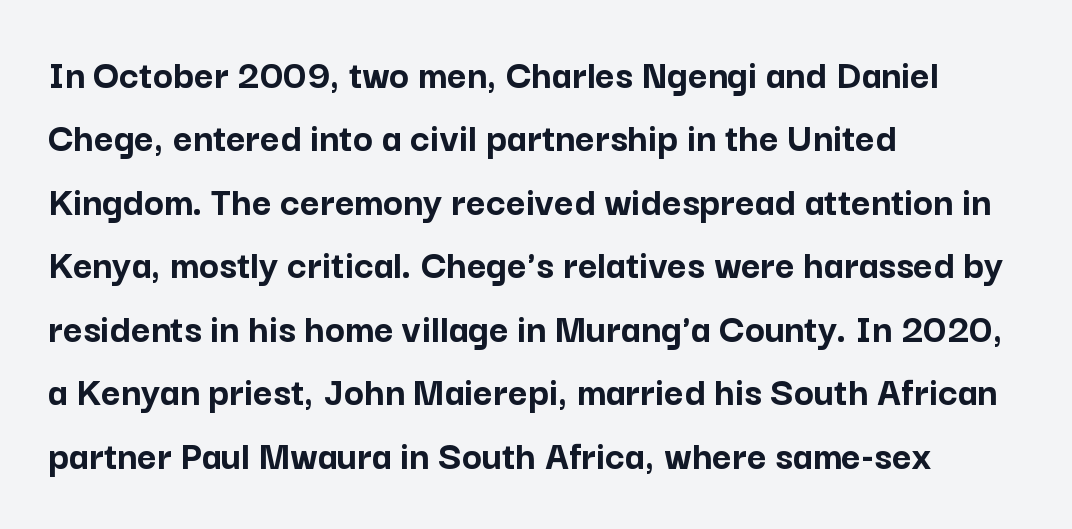
The image shows 42 px semibold sans-serif type, upright; set left-aligned, normal line spacing (1.51x), normal letter spacing, not underlined; low stroke contrast and a medium x-height.
